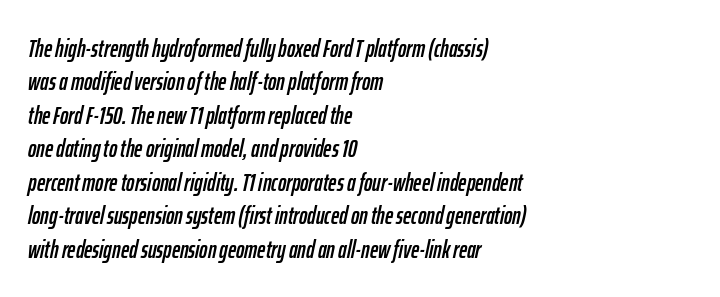
Q: Is the text italic (slanted)? A: Yes, it leans right by about 12 degrees.
Q: Is the text underlined? A: No.
Q: How is the paragraph aligned? A: Left-aligned.
Q: Is the spacing between letters normal or unusually wide? A: Normal.
Q: Is the spacing between lines tight, normal or loose? A: Normal.
